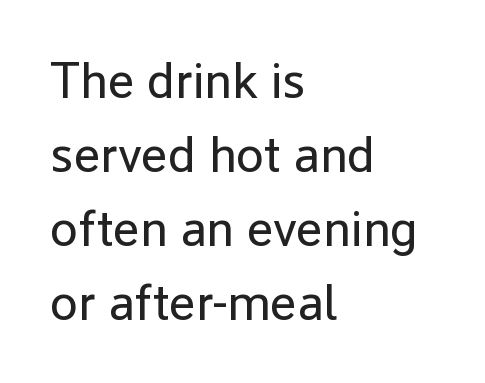
If you drew a line through each stem, it would be perfectly vertical. Heft: none added — not bold. This sample uses a sans-serif face. Evenly set lines give the paragraph a standard silhouette. Each row of text sits above clean, open space.
